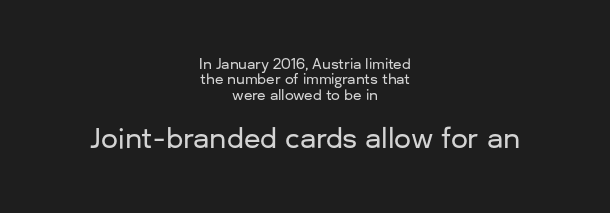
{"italic": "no", "underline": "no", "align": "center", "line_spacing": "tight", "line_spacing_ratio": 1.09, "letter_spacing": "normal", "letter_spacing_em": 0.0, "larger_block": "second", "size_ratio": 1.93, "glyph_px": 27}
